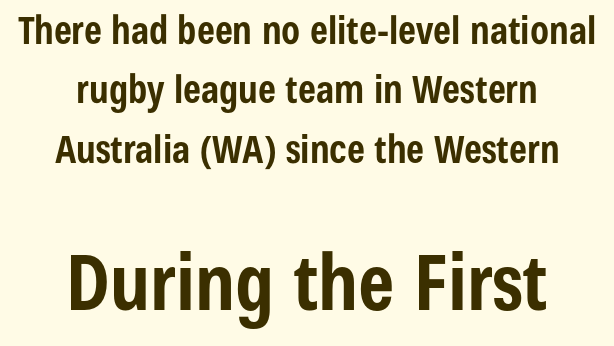
Q: Is the text bold? A: Yes.
Q: Is the text italic (slanted)? A: No, it is upright.
Q: Is the typeface a serif or a sans-serif typeface? A: Sans-serif.
Q: Is the text underlined? A: No.
Q: How is the paragraph aligned? A: Centered.
Q: Is the spacing between letters normal or unusually wide? A: Normal.
Q: Is the spacing between lines tight, normal or loose? A: Normal.
Q: Which block of text is set in a larger size, the first (top) or the second (bottom)? A: The second (bottom) one.
Q: Width (condensed, normal, or wide)? A: Condensed.
Q: Stroke contrast? A: Low.
Q: x-height? A: Medium.
Q: Monospaced? A: No.
